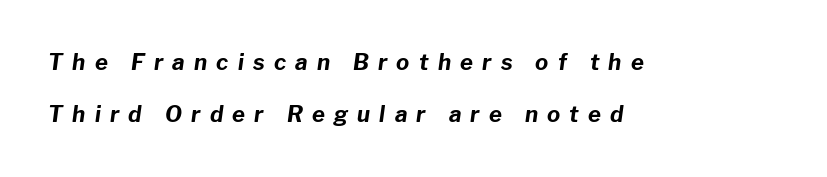
Caption: expanded tracking, letters set apart. The passage shown stacks its lines with a broad gap. The text carries the slant typical of an italic or oblique font. Anything drawn beneath the words? Only blank space.
